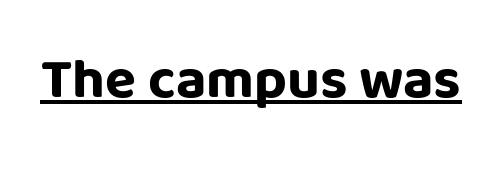
The image shows 57 px bold sans-serif type, upright; set normal letter spacing, underlined; low stroke contrast and a large x-height.
